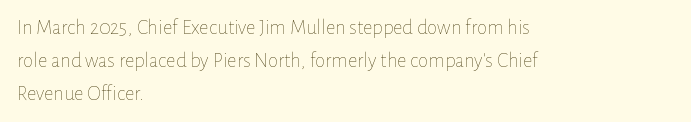
Q: Is the text bold? A: No.
Q: Is the text italic (slanted)? A: No, it is upright.
Q: Is the text underlined? A: No.
Q: How is the paragraph aligned? A: Left-aligned.
Q: Is the spacing between letters normal or unusually wide? A: Normal.
Q: Is the spacing between lines tight, normal or loose? A: Normal.
